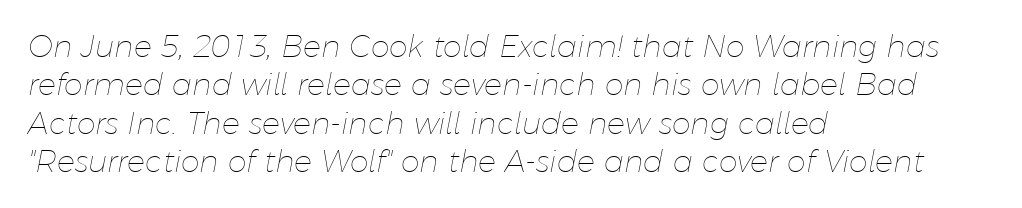
The image shows 30 px thin type, italic (leaning right); set left-aligned, normal line spacing (1.28x), normal letter spacing, not underlined; low stroke contrast and a medium x-height.
